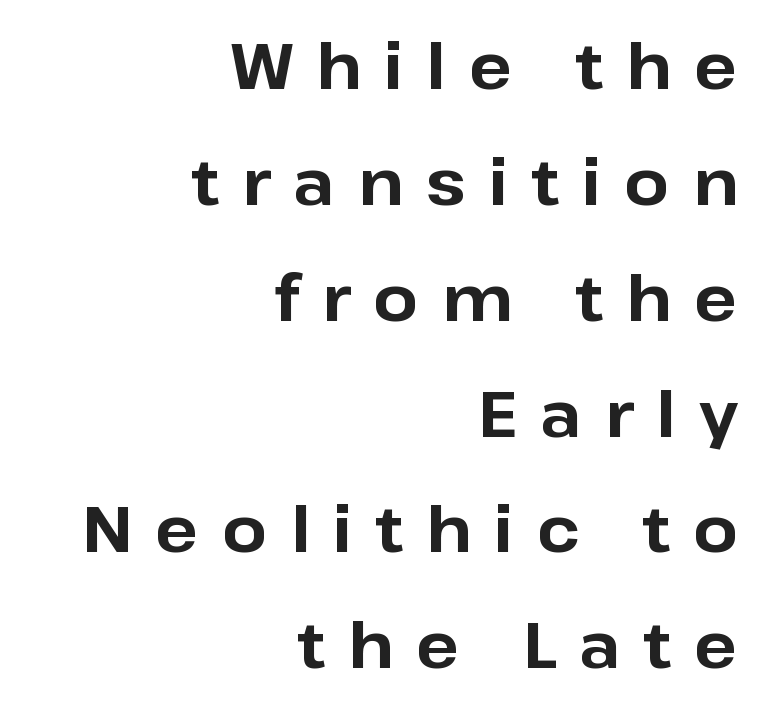
The image shows 64 px bold sans-serif type, upright; set right-aligned, line spacing 1.81x, unusually wide letter spacing (+0.36 em), not underlined; low stroke contrast and a medium x-height.
